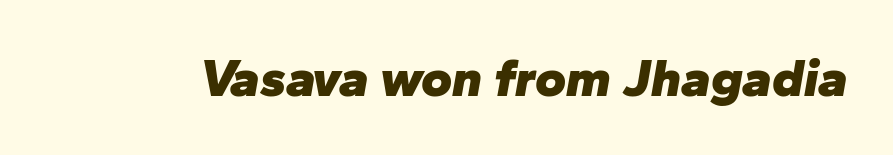
Q: Is the text bold? A: Yes.
Q: Is the text italic (slanted)? A: Yes, it leans right by about 10 degrees.
Q: Is the text underlined? A: No.
Q: Is the spacing between letters normal or unusually wide? A: Normal.
Q: Width (condensed, normal, or wide)? A: Normal.
Q: Stroke contrast? A: Low.
Q: x-height? A: Medium.
Q: Monospaced? A: No.
